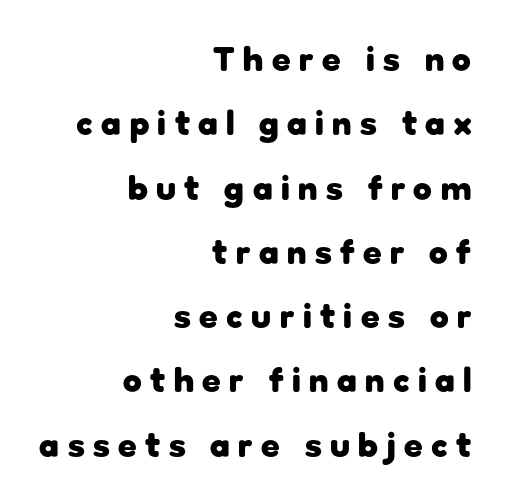
Q: Is the text bold? A: Yes.
Q: Is the text italic (slanted)? A: No, it is upright.
Q: Is the typeface a serif or a sans-serif typeface? A: Sans-serif.
Q: Is the text underlined? A: No.
Q: How is the paragraph aligned? A: Right-aligned.
Q: Is the spacing between letters normal or unusually wide? A: Unusually wide.
Q: Width (condensed, normal, or wide)? A: Normal.
Q: Stroke contrast? A: Low.
Q: x-height? A: Medium.
Q: Monospaced? A: No.
